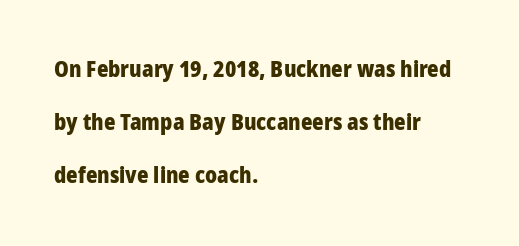
The image shows 22 px bold type, upright; set left-aligned, loose line spacing (2.42x), normal letter spacing, not underlined.
